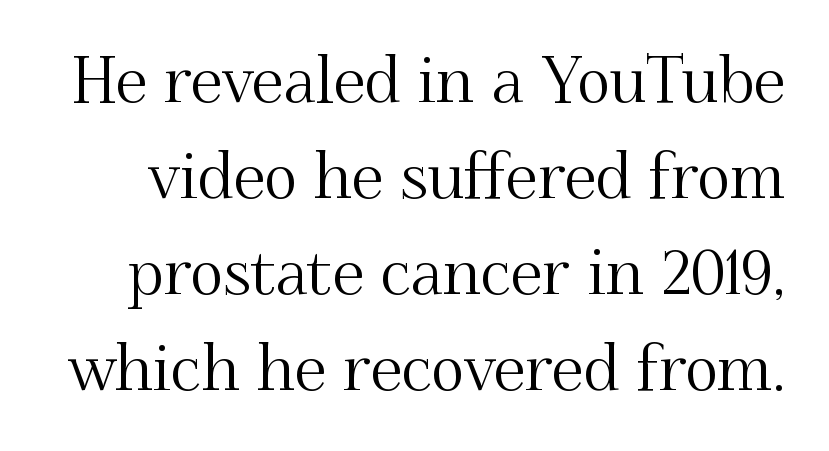
{"serif": "yes", "italic": "no", "width": "normal", "stroke_contrast": "medium", "x_height": "small", "monospaced": "no", "underline": "no", "line_spacing": "normal", "line_spacing_ratio": 1.5, "letter_spacing": "normal", "letter_spacing_em": 0.0, "glyph_px": 64}
